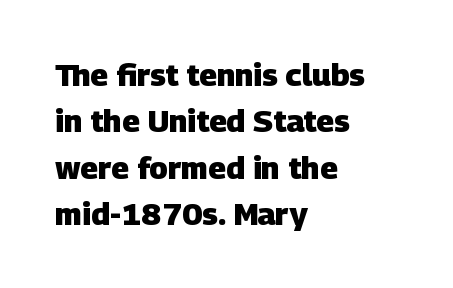
{"serif": "no", "bold": "yes", "weight": "heavy", "width": "normal", "stroke_contrast": "low", "x_height": "large", "monospaced": "no", "underline": "no", "align": "left", "line_spacing": "normal", "line_spacing_ratio": 1.5, "letter_spacing": "normal", "letter_spacing_em": 0.0, "glyph_px": 31}
